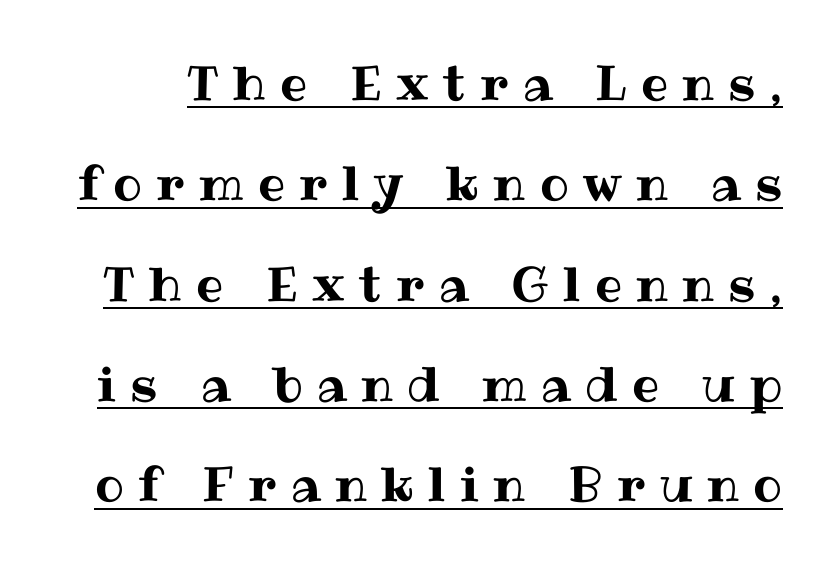
{"italic": "no", "width": "normal", "stroke_contrast": "medium", "x_height": "medium", "monospaced": "no", "underline": "yes", "line_spacing": "loose", "line_spacing_ratio": 2.09, "letter_spacing": "wide", "letter_spacing_em": 0.3, "glyph_px": 48}
